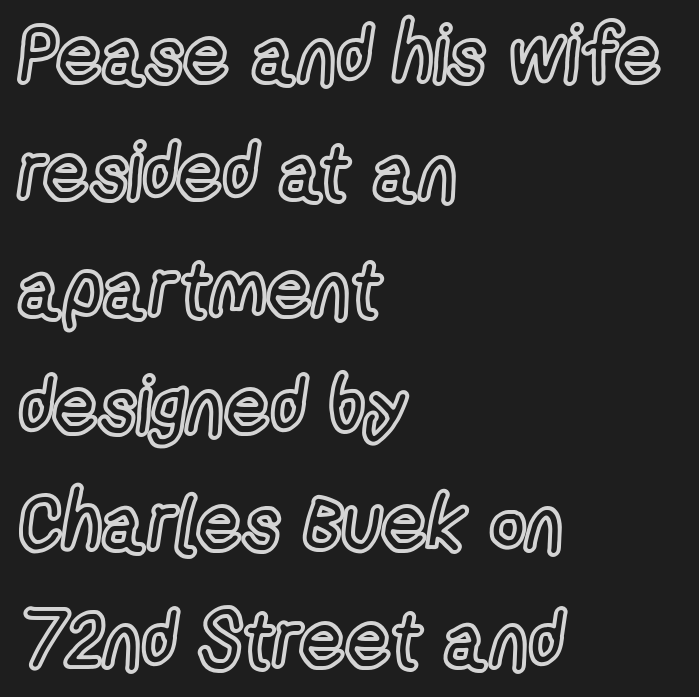
The image shows 79 px condensed type; set left-aligned, normal line spacing (1.48x), normal letter spacing, not underlined; a medium x-height.
